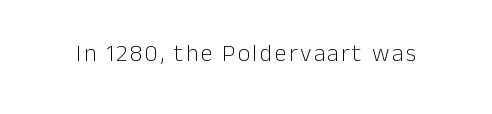
{"italic": "no", "bold": "no", "underline": "no", "glyph_px": 24}
